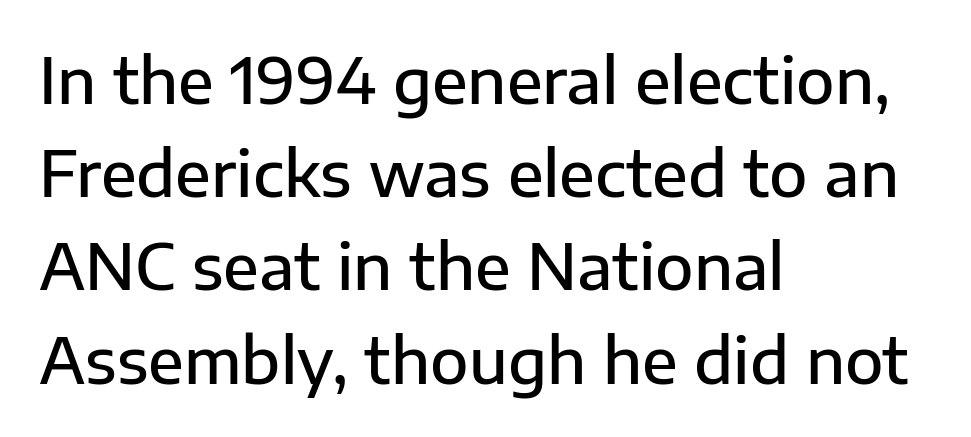
Q: Is the text bold? A: Semi-bold.
Q: Is the text italic (slanted)? A: No, it is upright.
Q: Is the typeface a serif or a sans-serif typeface? A: Sans-serif.
Q: Is the text underlined? A: No.
Q: How is the paragraph aligned? A: Left-aligned.
Q: Is the spacing between letters normal or unusually wide? A: Normal.
Q: Is the spacing between lines tight, normal or loose? A: Normal.
Q: Width (condensed, normal, or wide)? A: Normal.
Q: Stroke contrast? A: Low.
Q: x-height? A: Medium.
Q: Monospaced? A: No.
